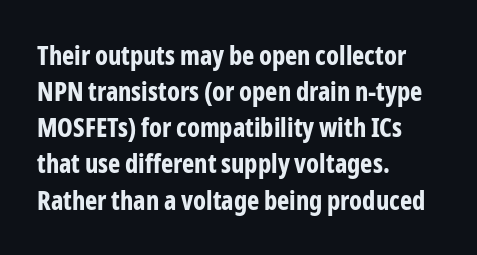
{"italic": "no", "bold": "yes", "underline": "no", "align": "left", "line_spacing": "normal", "line_spacing_ratio": 1.39, "letter_spacing": "normal", "letter_spacing_em": 0.0, "glyph_px": 26}
